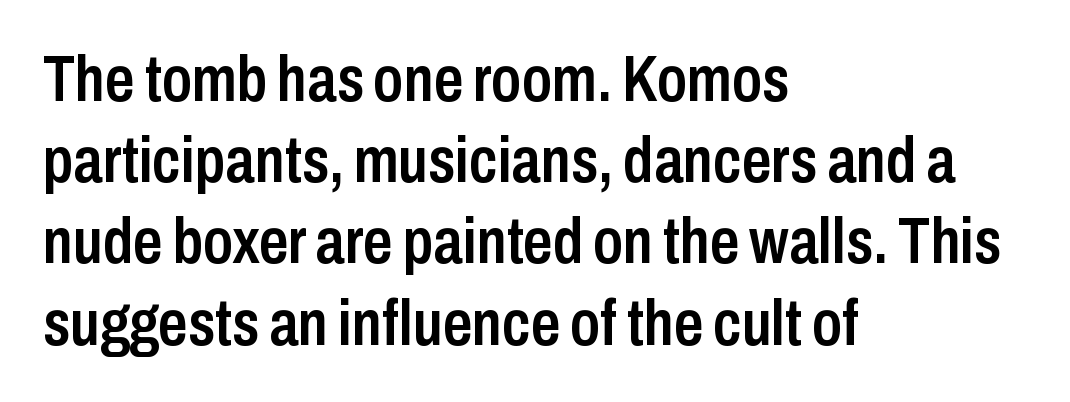
{"serif": "no", "italic": "no", "bold": "semi", "weight": "semibold", "width": "condensed", "stroke_contrast": "low", "x_height": "medium", "monospaced": "no", "underline": "no", "align": "left", "line_spacing": "normal", "line_spacing_ratio": 1.25, "letter_spacing": "normal", "letter_spacing_em": 0.0, "glyph_px": 65}
